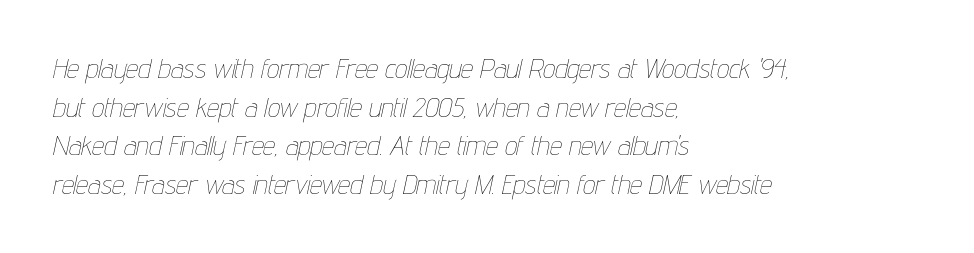
{"italic": "yes", "lean": "right", "slant_degrees": 12, "bold": "no", "underline": "no", "align": "left", "line_spacing": "normal", "line_spacing_ratio": 1.43, "letter_spacing": "normal", "letter_spacing_em": 0.0, "glyph_px": 27}
